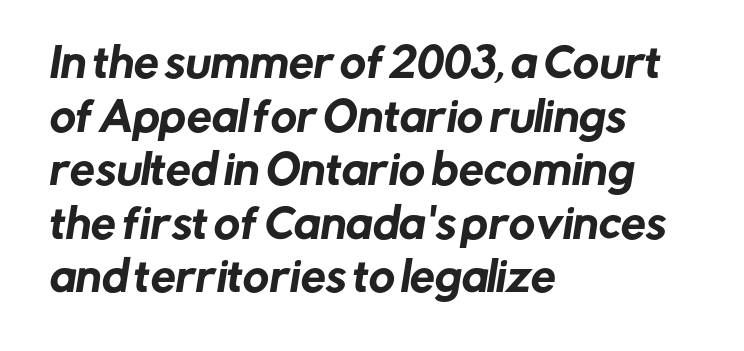
The image shows 40 px sans-serif type; set left-aligned, normal line spacing (1.34x), normal letter spacing, not underlined; low stroke contrast and a medium x-height.
